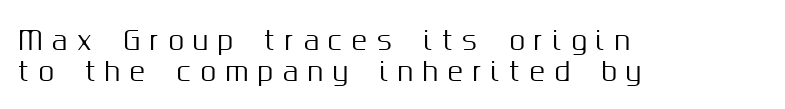
The image shows 25 px text type, upright; set left-aligned, line spacing 1.24x, unusually wide letter spacing (+0.39 em), not underlined.
